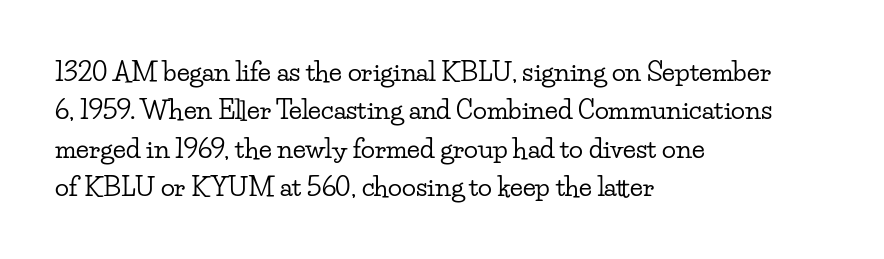
These lines keep a tight, regular rhythm from letter to letter. A student would call this left alignment; a typographer would say flush left, rag right. Descenders are the only things crossing below the line. Evenly set lines give the paragraph a standard silhouette. Ordinary non-slanted type is in use.
